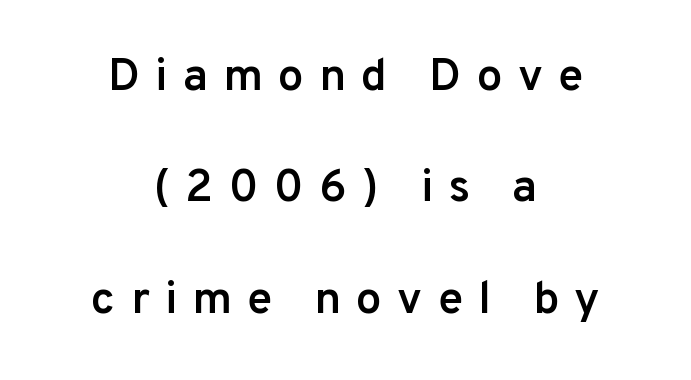
{"serif": "no", "italic": "no", "bold": "semi", "weight": "semibold", "width": "normal", "stroke_contrast": "low", "x_height": "medium", "monospaced": "no", "underline": "no", "align": "center", "line_spacing": "loose", "line_spacing_ratio": 2.42, "letter_spacing": "wide", "letter_spacing_em": 0.33, "glyph_px": 46}
